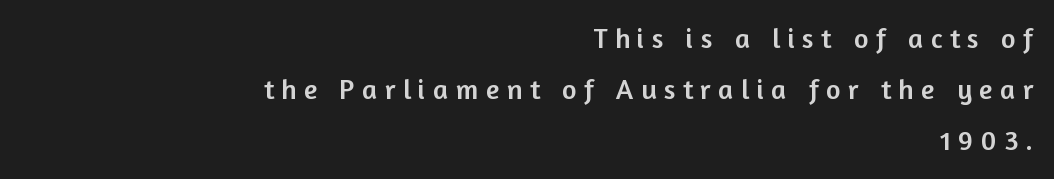
{"serif": "no", "italic": "no", "width": "normal", "stroke_contrast": "low", "x_height": "medium", "monospaced": "no", "underline": "no", "align": "right", "line_spacing_ratio": 1.83, "letter_spacing": "wide", "letter_spacing_em": 0.27, "glyph_px": 28}
